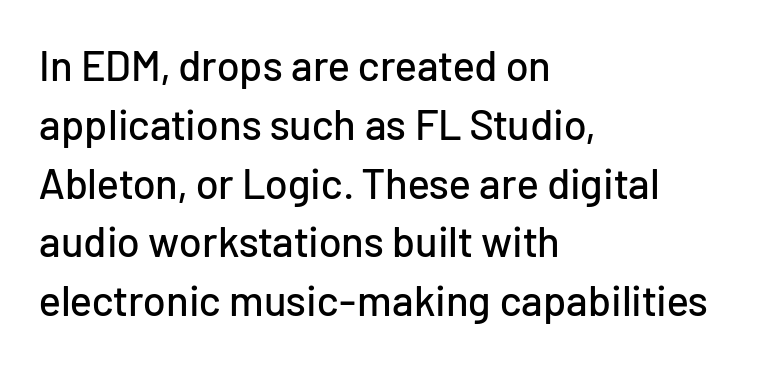
Notice how the passage keeps a crisp vertical edge on the left only. Inter-character spacing is left at the font's built-in metrics. Every character sits straight up, as roman type does. The specimen omits any rule beneath the text block's lines. Each letter keeps its own natural width here, so spacing adapts to shape. What's the leading like? Ordinary, nothing unusual.
